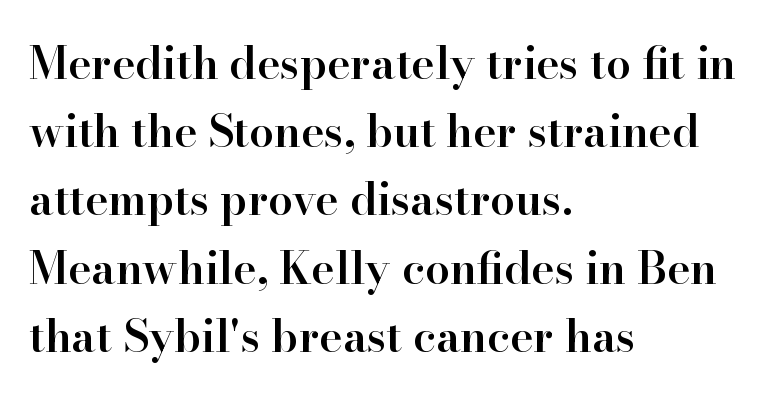
Q: Is the text bold? A: Semi-bold.
Q: Is the text italic (slanted)? A: No, it is upright.
Q: Is the typeface a serif or a sans-serif typeface? A: Serif.
Q: Is the text underlined? A: No.
Q: How is the paragraph aligned? A: Left-aligned.
Q: Is the spacing between letters normal or unusually wide? A: Normal.
Q: Is the spacing between lines tight, normal or loose? A: Normal.
Q: Width (condensed, normal, or wide)? A: Normal.
Q: Stroke contrast? A: High.
Q: x-height? A: Small.
Q: Monospaced? A: No.
